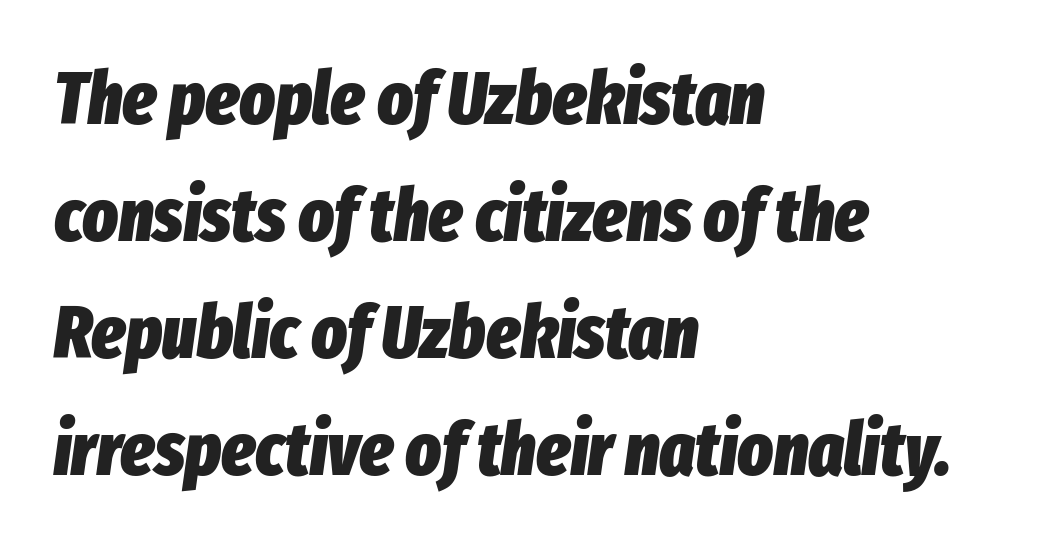
This rendering uses left alignment, leaving the right contour irregular. The letters are slanted; this is an italic face. Underline: absent. Weight check: bold — yes, fully. Tracking value appears to be zero — textbook default spacing. The passage shown stacks its lines at a standard gap.
